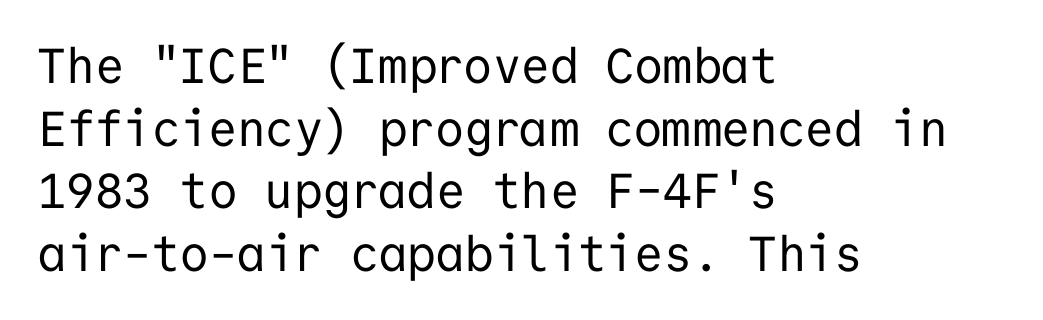
Fixed-width glyphs throughout — classic coding-font behaviour. This is the regular roman posture of the typeface. Letters rest on an invisible, unmarked baseline. Stroke mass is kept to a normal reading level or below.
